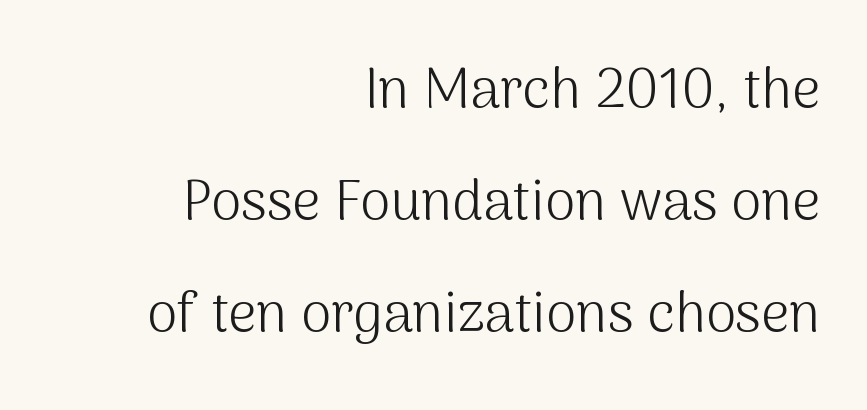
Q: Is the text bold? A: No.
Q: Is the text italic (slanted)? A: No, it is upright.
Q: Is the typeface a serif or a sans-serif typeface? A: Sans-serif.
Q: Is the text underlined? A: No.
Q: How is the paragraph aligned? A: Right-aligned.
Q: Is the spacing between letters normal or unusually wide? A: Normal.
Q: Is the spacing between lines tight, normal or loose? A: Loose.
Q: Width (condensed, normal, or wide)? A: Normal.
Q: Stroke contrast? A: Medium.
Q: x-height? A: Medium.
Q: Monospaced? A: No.
